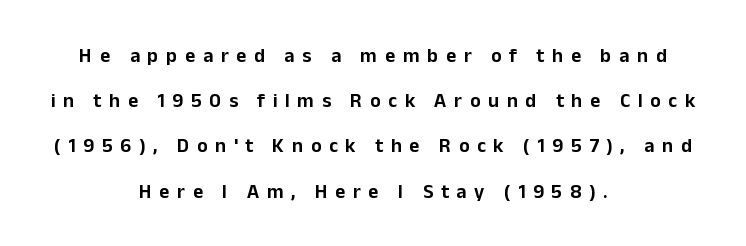
The image shows 20 px text type, upright; set centered, loose line spacing (2.26x), unusually wide letter spacing (+0.38 em), not underlined.
